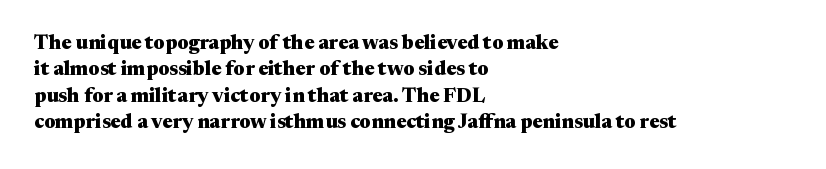
{"italic": "no", "bold": "yes", "underline": "no", "align": "left", "line_spacing": "normal", "line_spacing_ratio": 1.32, "letter_spacing": "normal", "letter_spacing_em": 0.0, "glyph_px": 20}
